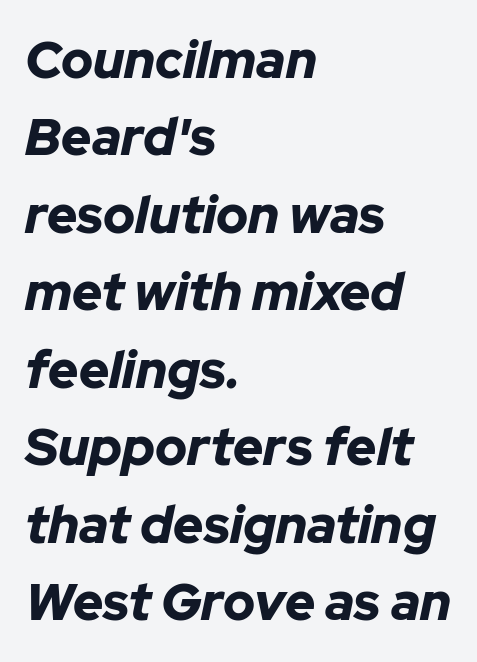
These lines were composed using italics. The rendering anchors every line to the left-hand side. Notice how thick the strokes are: this is what a full bold looks like. Is this a fixed-width face? No — the glyphs have proportional, varying widths.
